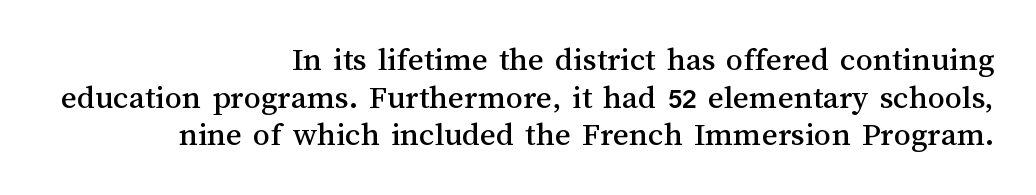
Think of a printed novel: that variable character pitch is what you see here. Tracking here is standard; glyphs follow each other at the usual distance. Notice how the stems are strictly vertical — no italics here. The leading is snug, giving the passage a crowded texture. Bare-footed words on every line. If you drew a ruler down the right edge, every line would touch it.
